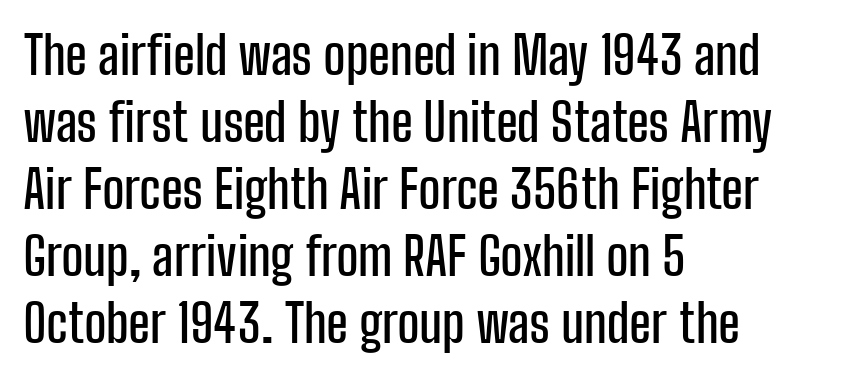
How would I describe the line gaps? Plain and ordinary. Descender tails drop into unmarked territory. The letters advance in unequal steps, a hallmark of proportional type. Here the glyphs are tracked normally, forming tight word shapes. The type family on display is of the sans-serif kind.
